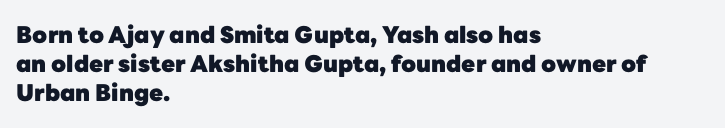
The typography opts for an upright posture over an oblique one. What weight is shown? A full bold with thick strokes. How would I describe the line gaps? Plain and ordinary. Each line starts at the same left margin while the right side varies.
